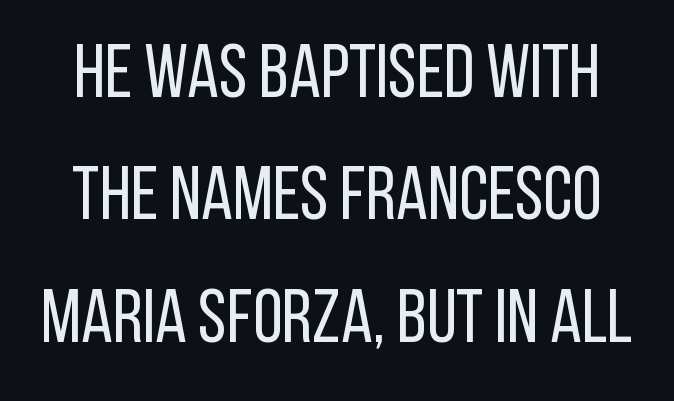
Q: Is the text bold? A: No.
Q: Is the text italic (slanted)? A: No, it is upright.
Q: Is the typeface a serif or a sans-serif typeface? A: Sans-serif.
Q: Is the text underlined? A: No.
Q: Is the spacing between letters normal or unusually wide? A: Normal.
Q: Is the spacing between lines tight, normal or loose? A: Normal.
Q: Width (condensed, normal, or wide)? A: Condensed.
Q: Stroke contrast? A: Low.
Q: x-height? A: Large.
Q: Monospaced? A: No.
